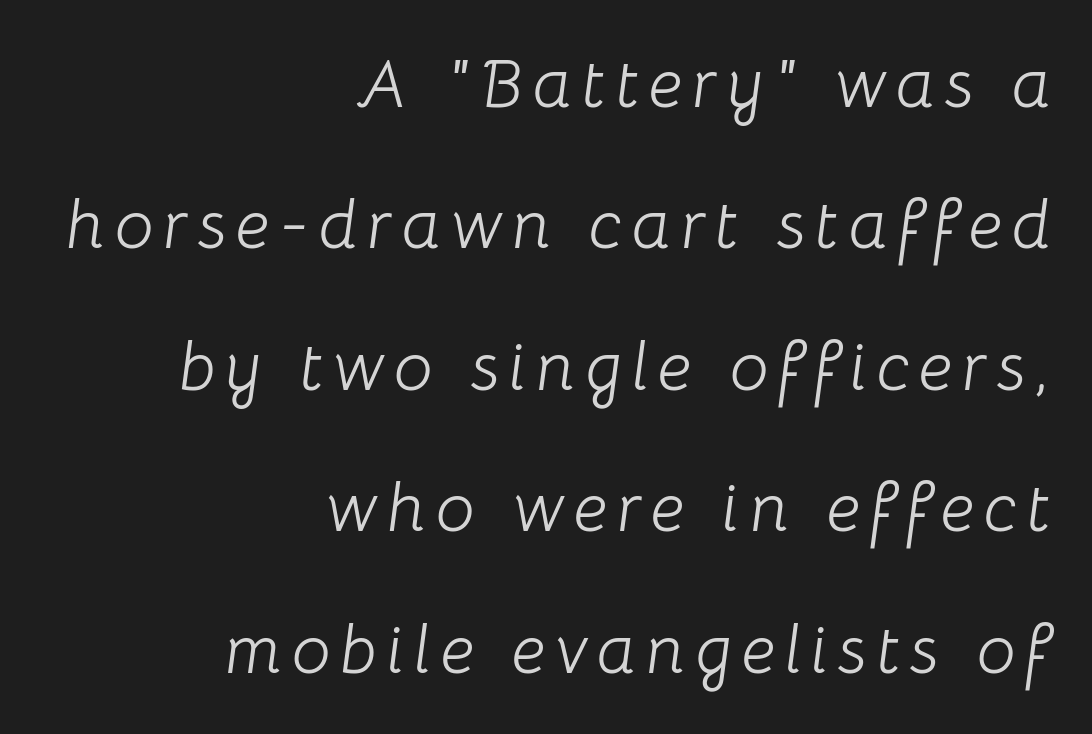
Do the characters align in a grid? No, the font is proportional. Type without underlining. Does the lettering tilt? It does — this is italic. No letter is thick-stroked: the sample isn't bold. The rendering anchors every line to the right-hand side. Baseline-to-baseline distance is far greater than the letter height.
